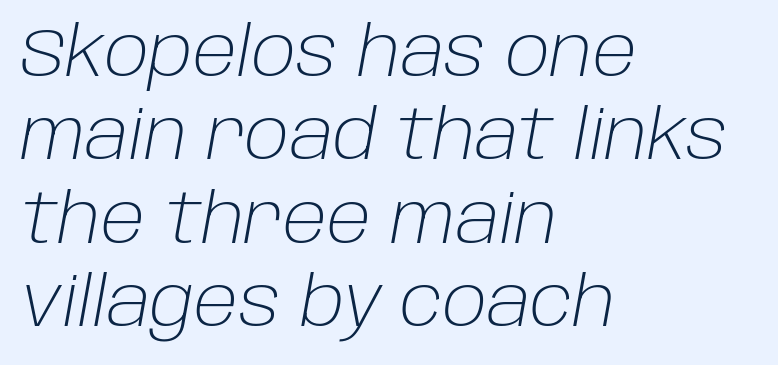
Q: Is the text bold? A: No.
Q: Is the text italic (slanted)? A: Yes, it leans right by about 10 degrees.
Q: Is the text underlined? A: No.
Q: How is the paragraph aligned? A: Left-aligned.
Q: Is the spacing between letters normal or unusually wide? A: Normal.
Q: Width (condensed, normal, or wide)? A: Normal.
Q: Stroke contrast? A: Low.
Q: x-height? A: Large.
Q: Monospaced? A: No.
